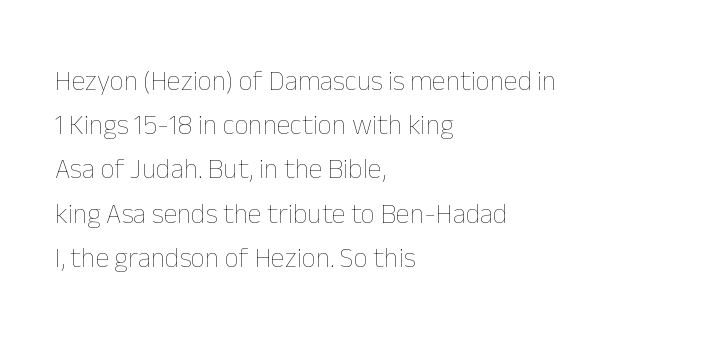
{"italic": "no", "bold": "no", "weight": "thin", "width": "normal", "stroke_contrast": "low", "x_height": "medium", "monospaced": "no", "underline": "no", "align": "left", "line_spacing": "normal", "line_spacing_ratio": 1.58, "letter_spacing": "normal", "letter_spacing_em": 0.0, "glyph_px": 28}
